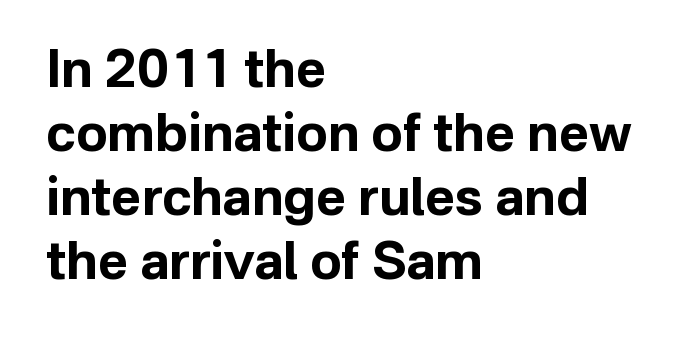
The image shows 52 px bold sans-serif type, upright; set left-aligned, line spacing 1.23x, normal letter spacing, not underlined; low stroke contrast and a medium x-height.
